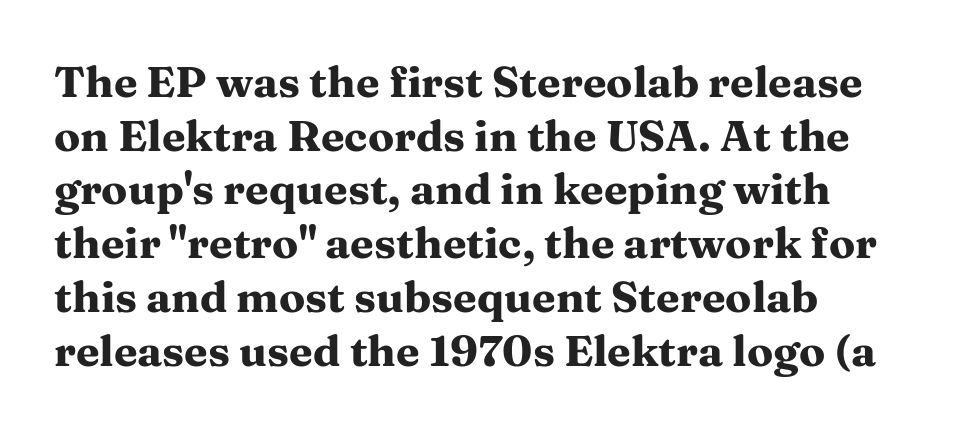
The image shows 43 px heavy, wide serif type, upright; set left-aligned, normal line spacing (1.25x), normal letter spacing, not underlined; medium stroke contrast and a medium x-height.
